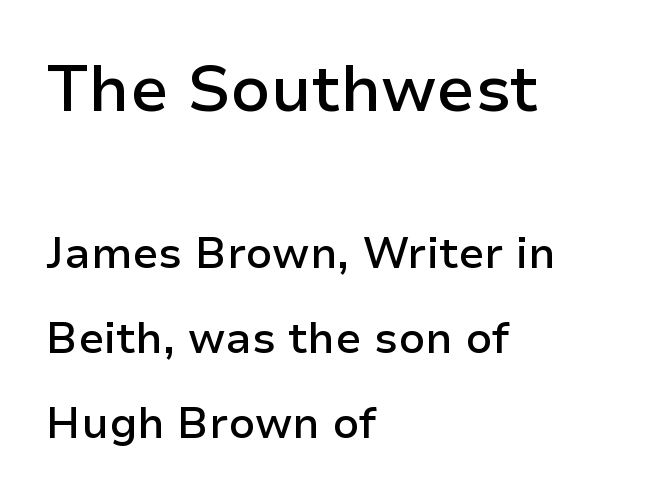
Here the designer chose a conventional face with non-uniform glyph widths. Does the weight exceed regular? Yes, but only to semibold. A typesetter would label this face a sans. The strip under each line holds only bare page. The gaps between neighbouring characters are ordinary and unremarkable.
